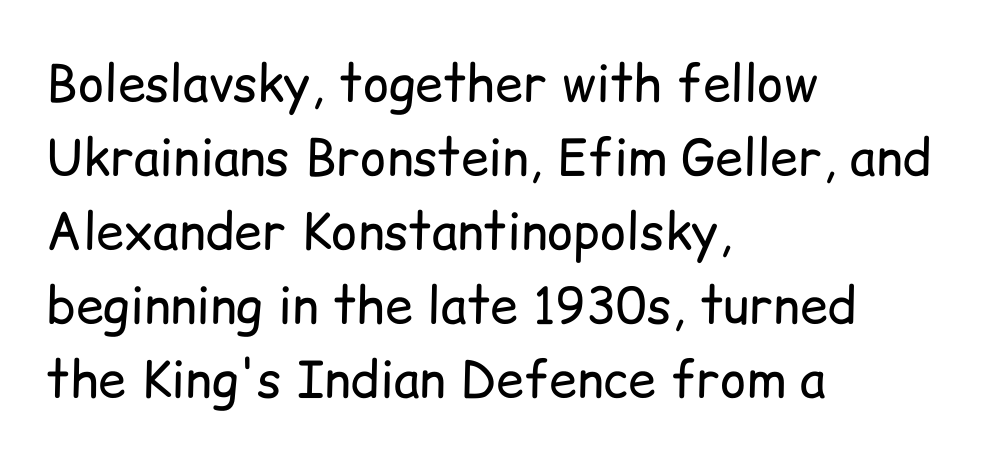
The image shows 50 px regular-weight sans-serif type, upright; set left-aligned, normal line spacing (1.48x), normal letter spacing, not underlined; low stroke contrast and a medium x-height.
